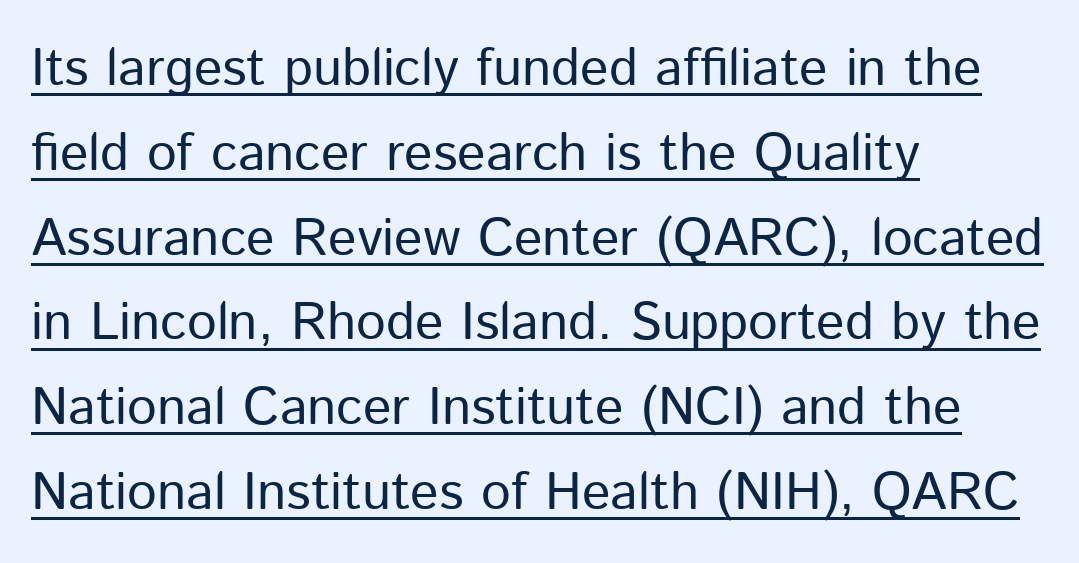
The space between consecutive lines is moderate. These lines are set flush left with a ragged right edge. No italicization has been applied; the sample stays upright. Here the designer chose a conventional face with non-uniform glyph widths. The passage shown is underscored from start to finish.
